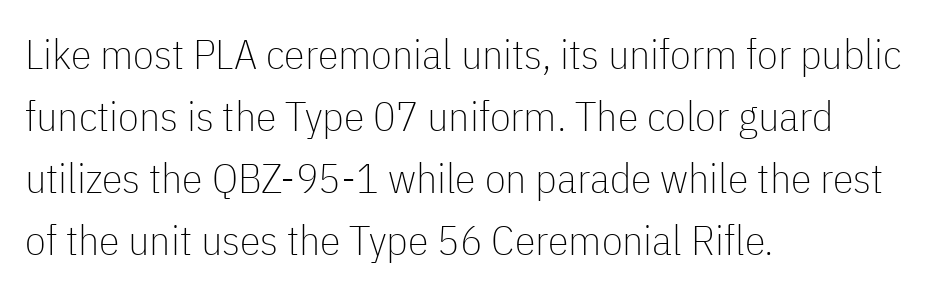
The space beneath each line is pristine and unruled. Notice how descenders clear the ascenders below comfortably — that's standard leading. The face used here is a sans, in the tradition of grotesques and geometrics. Looks like regular typesetting: each glyph gets only the width it needs. Each word holds together tightly as a unit, with standard inter-letter gaps. The letters stand straight up with perfectly vertical stems.
